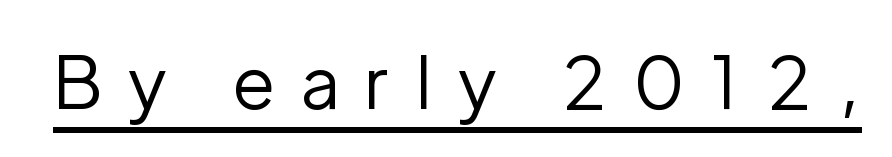
The image shows 72 px regular-weight sans-serif type, upright; set unusually wide letter spacing (+0.37 em), underlined; low stroke contrast and a medium x-height.
